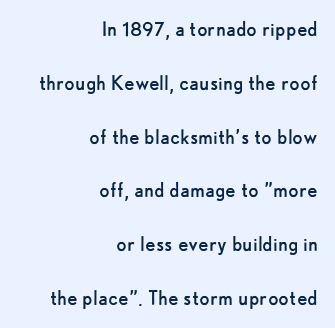
Stroke thickness stays within the range of a standard reading face or lighter. The vertical gap from one line to the next is large. Posture: upright roman. The gaps between neighbouring characters are ordinary and unremarkable.
